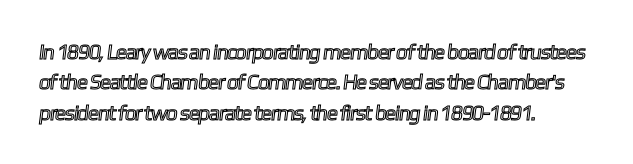
In CSS terms this would be text-align: left. Quick note: interline space is typical. Students, note that the glyphs here touch the page at normal intervals. This rendering features lettering with no underline.
